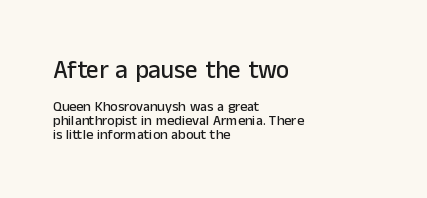
{"italic": "no", "underline": "no", "align": "left", "line_spacing": "tight", "line_spacing_ratio": 0.98, "letter_spacing": "normal", "letter_spacing_em": 0.0, "larger_block": "first", "size_ratio": 1.79, "glyph_px": 25}
